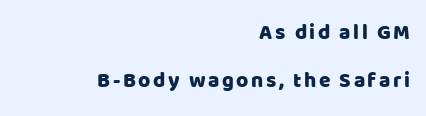
Q: Is the text italic (slanted)? A: No, it is upright.
Q: Is the text underlined? A: No.
Q: How is the paragraph aligned? A: Right-aligned.
Q: Is the spacing between lines tight, normal or loose? A: Loose.
